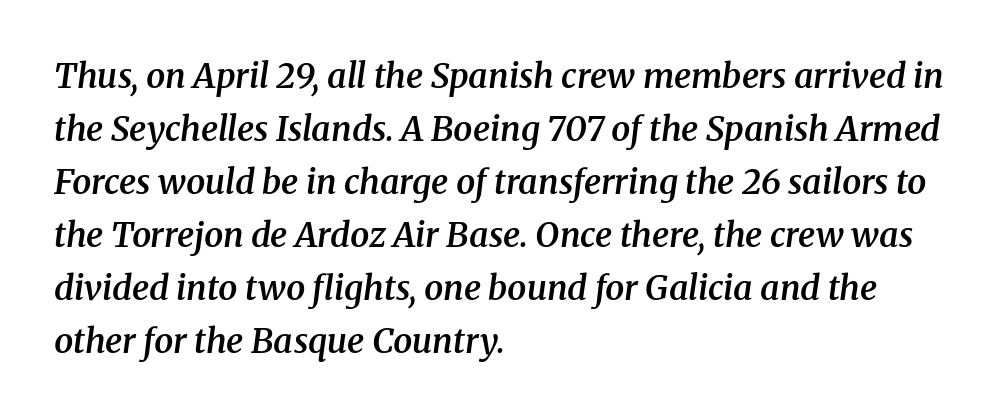
Q: Is the text bold? A: Semi-bold.
Q: Is the text italic (slanted)? A: Yes, it leans right by about 8 degrees.
Q: Is the typeface a serif or a sans-serif typeface? A: Serif.
Q: Is the text underlined? A: No.
Q: How is the paragraph aligned? A: Left-aligned.
Q: Is the spacing between letters normal or unusually wide? A: Normal.
Q: Is the spacing between lines tight, normal or loose? A: Normal.
Q: Width (condensed, normal, or wide)? A: Normal.
Q: Stroke contrast? A: Medium.
Q: x-height? A: Medium.
Q: Monospaced? A: No.
